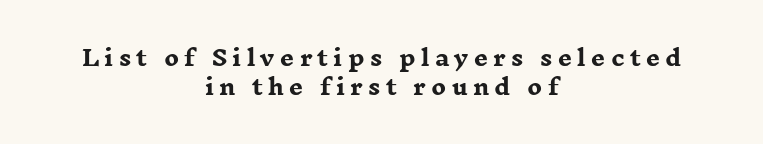
Posture: vertical. One-word summary of the alignment: center. The line texture is sparse and dotted thanks to wide tracking. Only glyphs here, with clear space below each row. Typesetter's note: full bold, strokes at maximum text heaviness.
